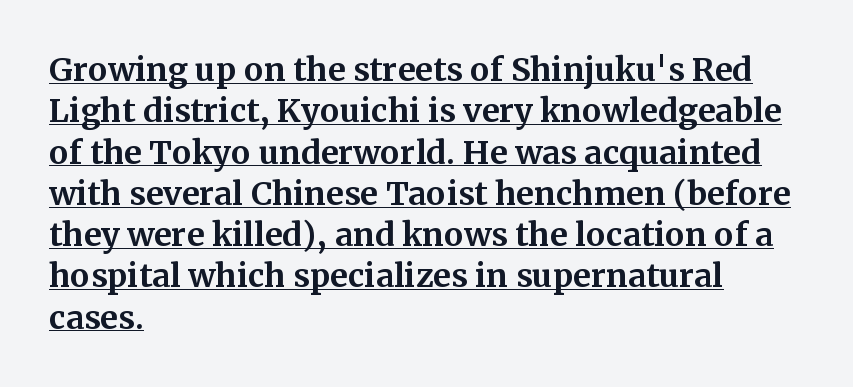
Q: Is the text bold? A: Yes.
Q: Is the text italic (slanted)? A: No, it is upright.
Q: Is the typeface a serif or a sans-serif typeface? A: Serif.
Q: Is the text underlined? A: Yes.
Q: How is the paragraph aligned? A: Left-aligned.
Q: Is the spacing between letters normal or unusually wide? A: Normal.
Q: Is the spacing between lines tight, normal or loose? A: Normal.
Q: Width (condensed, normal, or wide)? A: Normal.
Q: Stroke contrast? A: Medium.
Q: x-height? A: Medium.
Q: Monospaced? A: No.
